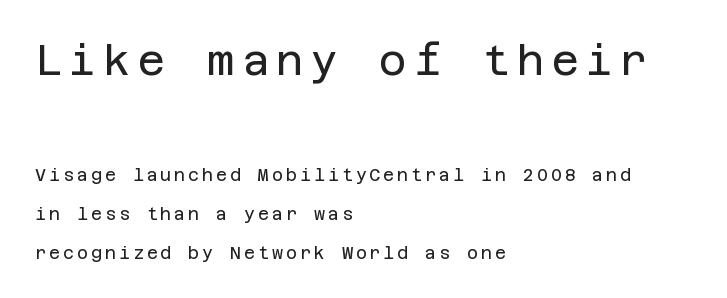
{"serif": "no", "italic": "no", "bold": "no", "weight": "regular", "width": "normal", "stroke_contrast": "low", "x_height": "large", "underline": "no", "align": "left", "line_spacing": "loose", "line_spacing_ratio": 2.29, "larger_block": "first", "size_ratio": 2.47, "glyph_px": 42}
